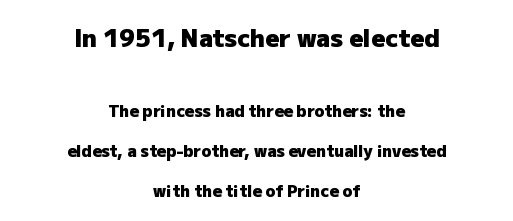
Q: Is the text bold? A: Yes.
Q: Is the text italic (slanted)? A: No, it is upright.
Q: Is the text underlined? A: No.
Q: How is the paragraph aligned? A: Centered.
Q: Is the spacing between letters normal or unusually wide? A: Normal.
Q: Is the spacing between lines tight, normal or loose? A: Loose.
Q: Which block of text is set in a larger size, the first (top) or the second (bottom)? A: The first (top) one.
